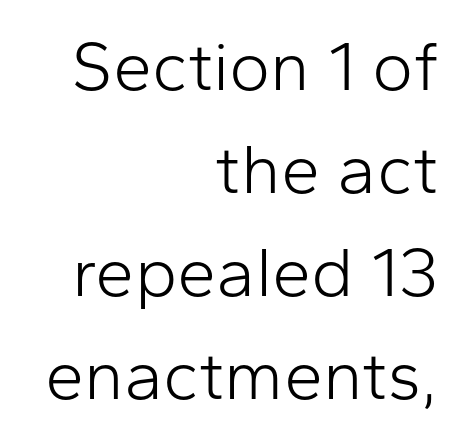
There is no visible air inserted between adjacent glyphs. Nope, not italic — everything's standing straight. Letters rest on an invisible, unmarked baseline. Heft: none added — not bold. This rendering employs a face without finishing strokes, i.e., a sans-serif. The paragraph shown leans on its right margin.
